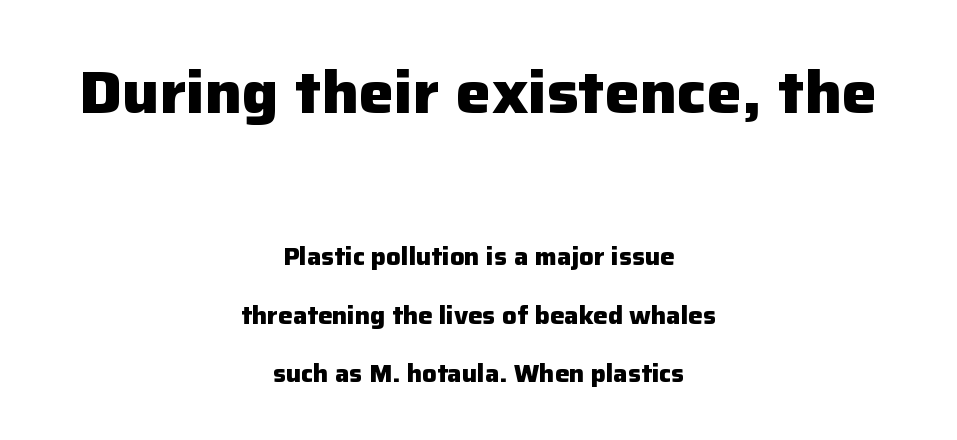
Spacing between characters is what you'd get straight out of the box. Pretty heavy lettering here — definitely bold. Visually, the top section dominates because its glyphs are scaled up. If you drew a line through each stem, it would be perfectly vertical.
